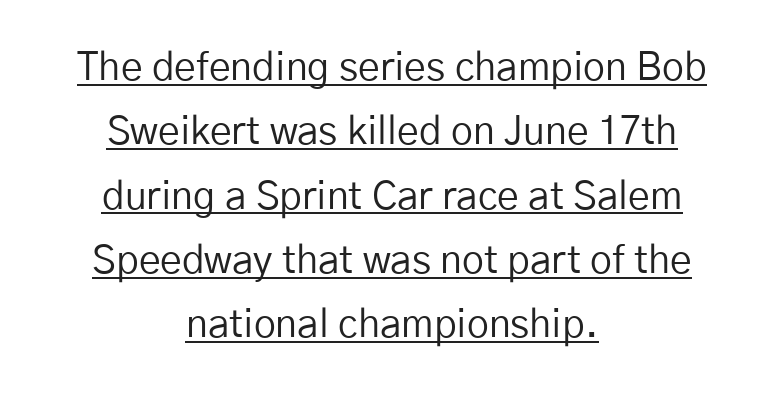
{"serif": "no", "italic": "no", "bold": "no", "weight": "regular", "width": "normal", "stroke_contrast": "low", "x_height": "medium", "monospaced": "no", "underline": "yes", "align": "center", "line_spacing": "normal", "line_spacing_ratio": 1.65, "letter_spacing": "normal", "letter_spacing_em": 0.0, "glyph_px": 39}
